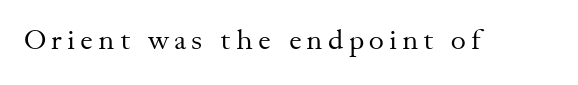
{"serif": "yes", "italic": "no", "bold": "no", "weight": "regular", "width": "normal", "stroke_contrast": "medium", "x_height": "small", "monospaced": "no", "underline": "no", "glyph_px": 29}
